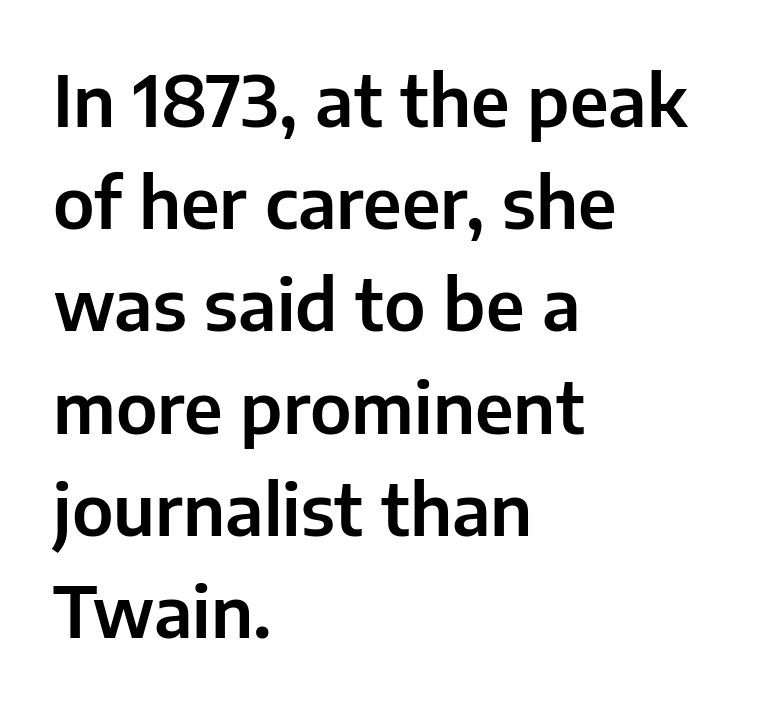
The image shows 71 px sans-serif type, upright; set left-aligned, normal line spacing (1.44x), normal letter spacing, not underlined; low stroke contrast and a medium x-height.
